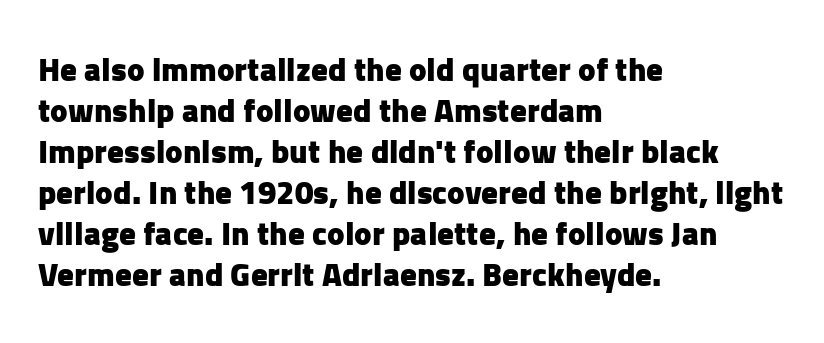
{"serif": "no", "italic": "no", "bold": "yes", "weight": "heavy", "width": "normal", "stroke_contrast": "low", "x_height": "medium", "monospaced": "no", "underline": "no", "align": "left", "line_spacing_ratio": 1.24, "letter_spacing": "normal", "letter_spacing_em": 0.0, "glyph_px": 33}
